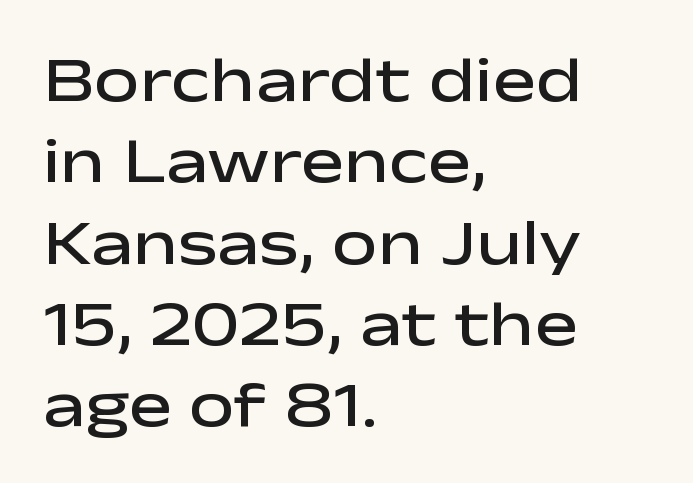
The image shows 64 px semibold, wide sans-serif type, upright; set left-aligned, normal line spacing (1.27x), normal letter spacing, not underlined; low stroke contrast and a medium x-height.
